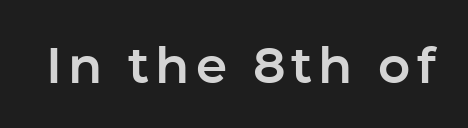
The image shows 50 px sans-serif type, upright; set not underlined; low stroke contrast and a medium x-height.
